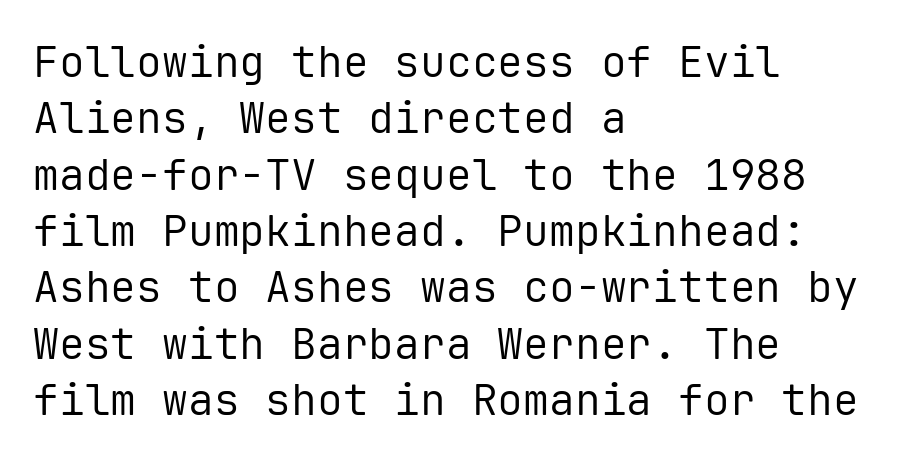
{"serif": "no", "italic": "no", "bold": "no", "weight": "regular", "width": "normal", "stroke_contrast": "low", "x_height": "medium", "monospaced": "yes", "underline": "no", "align": "left", "line_spacing": "normal", "line_spacing_ratio": 1.31, "letter_spacing": "normal", "letter_spacing_em": 0.0, "glyph_px": 43}
